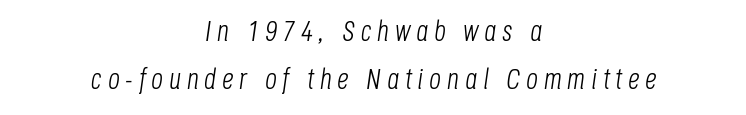
Rows of type keep a routine distance in the vertical direction. Heaviness? Minimal to ordinary, like unemphasized prose. These lines are rendered in a variable-pitch font. Which margin do the lines hug? Neither — every line sits in the middle. Posture: slanted. Words float on clear page, feet unadorned.
